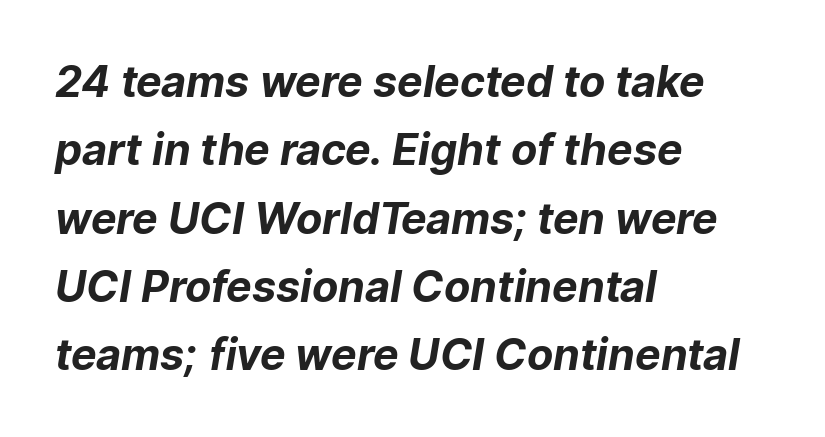
Q: Is the text bold? A: Yes.
Q: Is the typeface a serif or a sans-serif typeface? A: Sans-serif.
Q: Is the text underlined? A: No.
Q: How is the paragraph aligned? A: Left-aligned.
Q: Is the spacing between letters normal or unusually wide? A: Normal.
Q: Is the spacing between lines tight, normal or loose? A: Normal.
Q: Width (condensed, normal, or wide)? A: Normal.
Q: Stroke contrast? A: Low.
Q: x-height? A: Medium.
Q: Monospaced? A: No.
